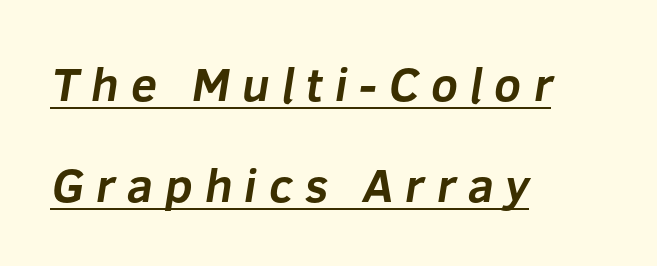
The font family rendered here belongs to the sans-serif group. What stands out about the letter spacing? Its width — letters are far apart. The passage shown is typed in a proportional face where columns would drift. The compositor pushed each line to the left boundary.
